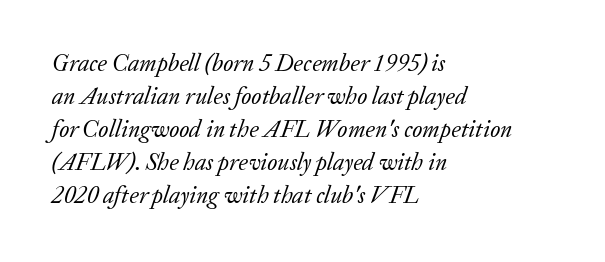
The image shows 24 px text type, italic (leaning right); set left-aligned, normal line spacing (1.38x), normal letter spacing, not underlined.
